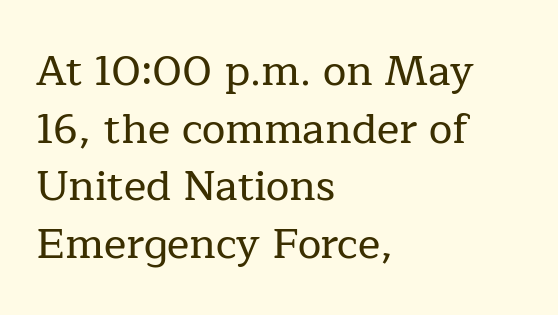
Q: Is the text italic (slanted)? A: No, it is upright.
Q: Is the typeface a serif or a sans-serif typeface? A: Serif.
Q: Is the text underlined? A: No.
Q: How is the paragraph aligned? A: Left-aligned.
Q: Is the spacing between letters normal or unusually wide? A: Normal.
Q: Is the spacing between lines tight, normal or loose? A: Normal.
Q: Width (condensed, normal, or wide)? A: Normal.
Q: Stroke contrast? A: Low.
Q: x-height? A: Medium.
Q: Monospaced? A: No.
